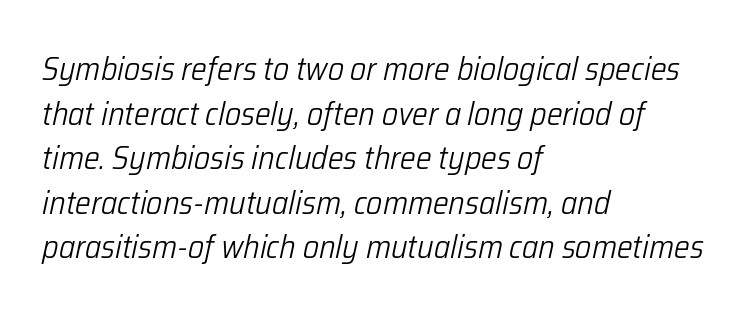
The image shows 33 px light, condensed type, italic (leaning right); set left-aligned, normal line spacing (1.35x), normal letter spacing, not underlined; low stroke contrast and a medium x-height.
